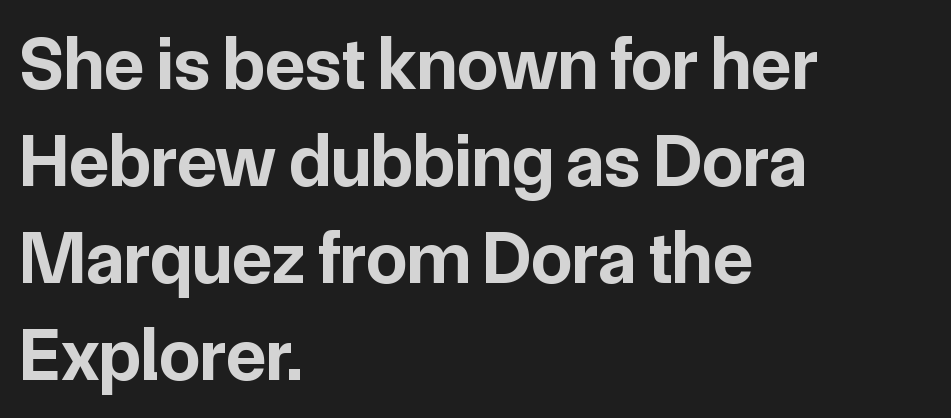
The image shows 74 px bold sans-serif type, upright; set left-aligned, normal line spacing (1.31x), normal letter spacing, not underlined; low stroke contrast and a medium x-height.
